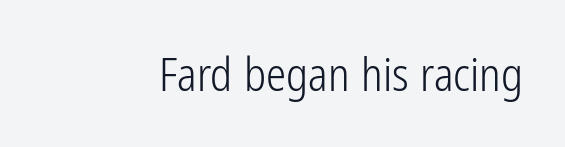
The image shows 45 px light, condensed sans-serif type, upright; set normal letter spacing, not underlined; low stroke contrast and a medium x-height.
